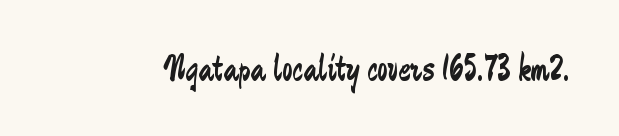
The image shows 37 px regular-weight, condensed sans-serif type; set normal letter spacing, not underlined; low stroke contrast and a medium x-height.
